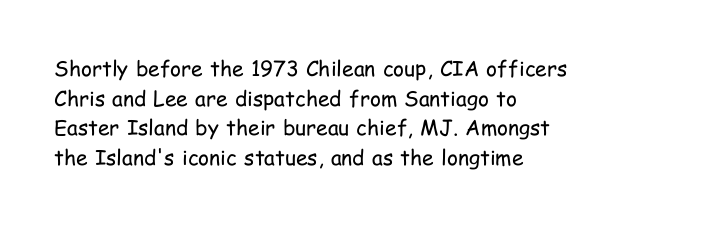
{"italic": "no", "bold": "no", "underline": "no", "align": "left", "line_spacing": "normal", "line_spacing_ratio": 1.41, "letter_spacing": "normal", "letter_spacing_em": 0.0, "glyph_px": 21}
